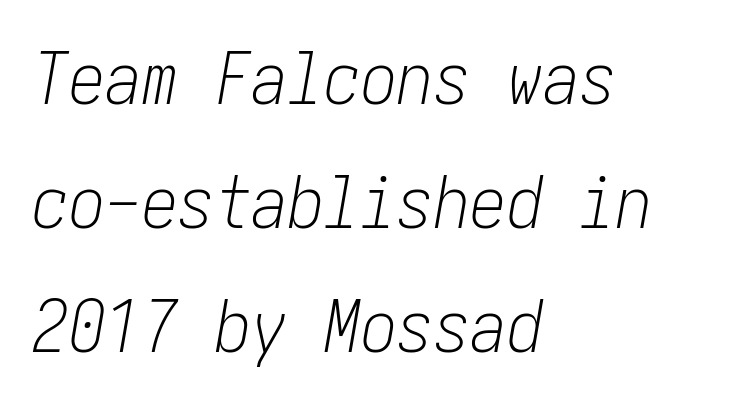
{"italic": "yes", "lean": "right", "slant_degrees": 10, "bold": "no", "weight": "light", "width": "condensed", "stroke_contrast": "low", "x_height": "medium", "underline": "no", "align": "left", "line_spacing": "normal", "line_spacing_ratio": 1.7, "letter_spacing": "normal", "letter_spacing_em": 0.0, "glyph_px": 73}
